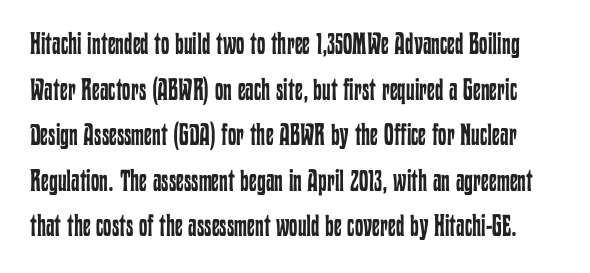
Q: Is the text bold? A: No.
Q: Is the text italic (slanted)? A: No, it is upright.
Q: Is the text underlined? A: No.
Q: Is the spacing between letters normal or unusually wide? A: Normal.
Q: Is the spacing between lines tight, normal or loose? A: Normal.
Q: Width (condensed, normal, or wide)? A: Condensed.
Q: Stroke contrast? A: Low.
Q: x-height? A: Medium.
Q: Monospaced? A: No.
